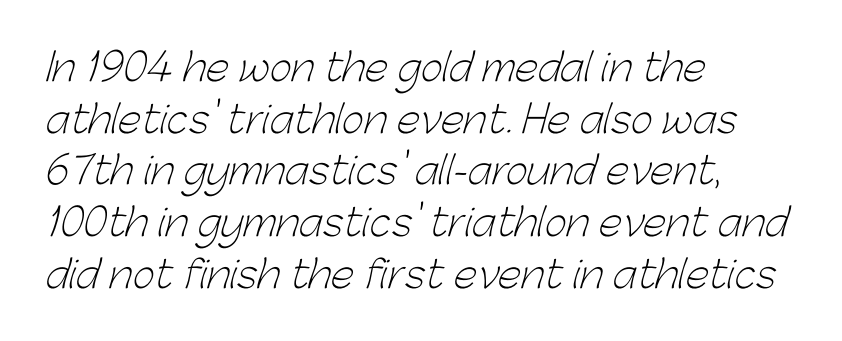
The image shows 38 px light sans-serif type; set left-aligned, normal line spacing (1.36x), normal letter spacing, not underlined; low stroke contrast and a medium x-height.
